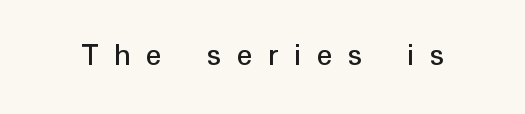
Compared with typical body copy, the letter spacing here is much looser. The specimen omits any rule beneath the text block's lines. Think of a printed novel: that variable character pitch is what you see here. It's the straight-up-and-down kind of type. The characters display no serif detailing; their extremities are plain.
